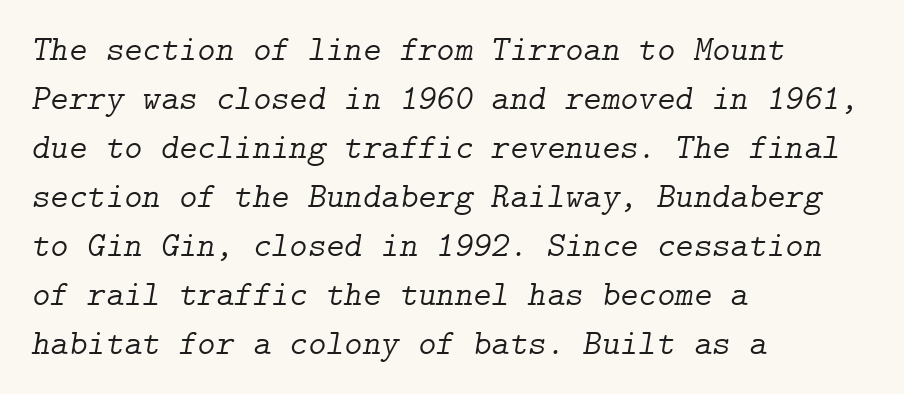
Q: Is the text bold? A: No.
Q: Is the text italic (slanted)? A: Yes, it leans right by about 9 degrees.
Q: Is the typeface a serif or a sans-serif typeface? A: Serif.
Q: Is the text underlined? A: No.
Q: How is the paragraph aligned? A: Left-aligned.
Q: Is the spacing between letters normal or unusually wide? A: Normal.
Q: Is the spacing between lines tight, normal or loose? A: Normal.
Q: Width (condensed, normal, or wide)? A: Normal.
Q: Stroke contrast? A: Low.
Q: x-height? A: Medium.
